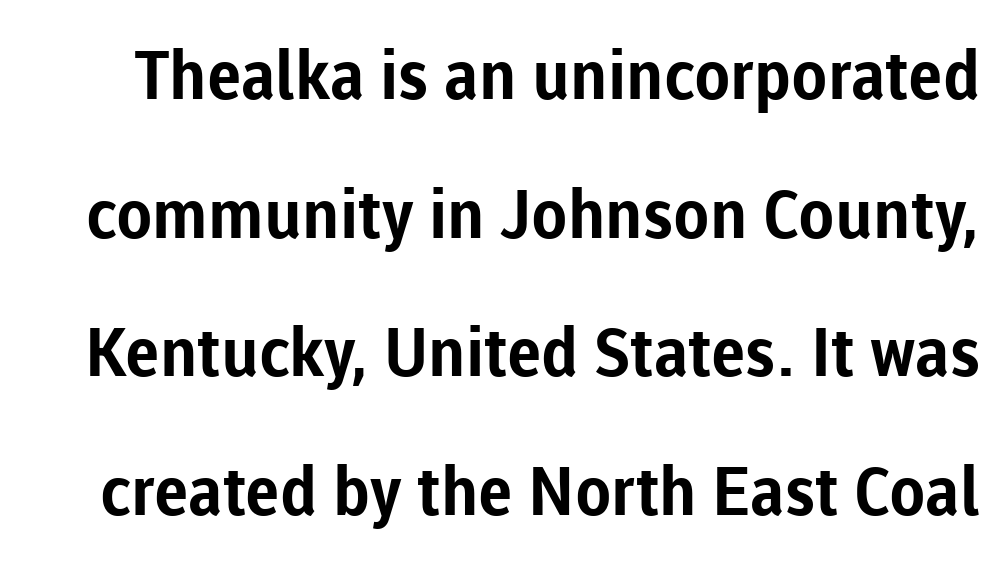
Q: Is the text bold? A: Yes.
Q: Is the text italic (slanted)? A: No, it is upright.
Q: Is the typeface a serif or a sans-serif typeface? A: Sans-serif.
Q: Is the text underlined? A: No.
Q: Is the spacing between letters normal or unusually wide? A: Normal.
Q: Is the spacing between lines tight, normal or loose? A: Loose.
Q: Width (condensed, normal, or wide)? A: Normal.
Q: Stroke contrast? A: Low.
Q: x-height? A: Medium.
Q: Monospaced? A: No.
